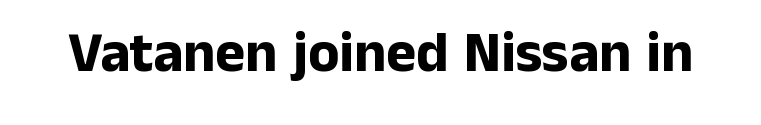
Q: Is the text bold? A: Yes.
Q: Is the text italic (slanted)? A: No, it is upright.
Q: Is the typeface a serif or a sans-serif typeface? A: Sans-serif.
Q: Is the text underlined? A: No.
Q: Is the spacing between letters normal or unusually wide? A: Normal.
Q: Width (condensed, normal, or wide)? A: Normal.
Q: Stroke contrast? A: Low.
Q: x-height? A: Medium.
Q: Monospaced? A: No.
